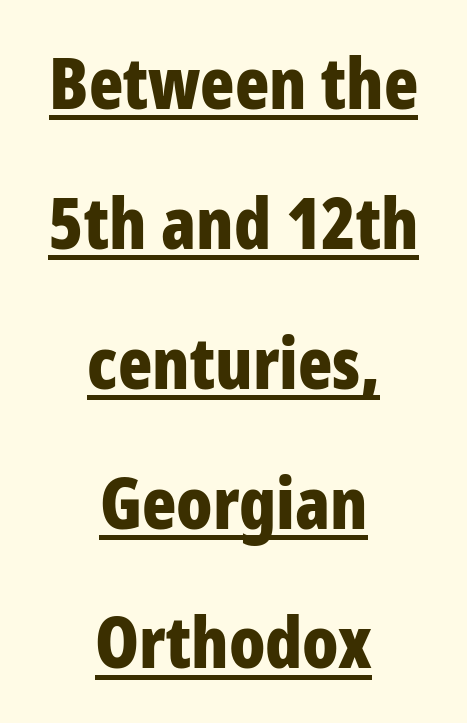
Q: Is the text bold? A: Yes.
Q: Is the text italic (slanted)? A: No, it is upright.
Q: Is the typeface a serif or a sans-serif typeface? A: Sans-serif.
Q: Is the text underlined? A: Yes.
Q: How is the paragraph aligned? A: Centered.
Q: Is the spacing between letters normal or unusually wide? A: Normal.
Q: Is the spacing between lines tight, normal or loose? A: Loose.
Q: Width (condensed, normal, or wide)? A: Condensed.
Q: Stroke contrast? A: Low.
Q: x-height? A: Medium.
Q: Monospaced? A: No.
